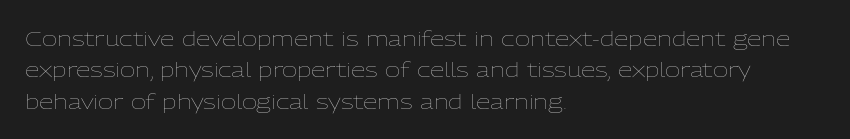
{"italic": "no", "bold": "no", "underline": "no", "align": "left", "line_spacing": "normal", "line_spacing_ratio": 1.5, "letter_spacing": "normal", "letter_spacing_em": 0.0, "glyph_px": 21}
